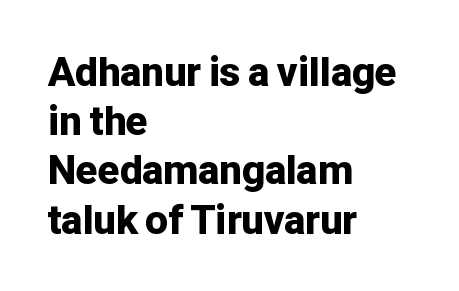
{"serif": "no", "italic": "no", "bold": "yes", "weight": "bold", "width": "normal", "stroke_contrast": "low", "x_height": "medium", "monospaced": "no", "underline": "no", "align": "left", "line_spacing_ratio": 1.23, "letter_spacing": "normal", "letter_spacing_em": 0.0, "glyph_px": 40}
